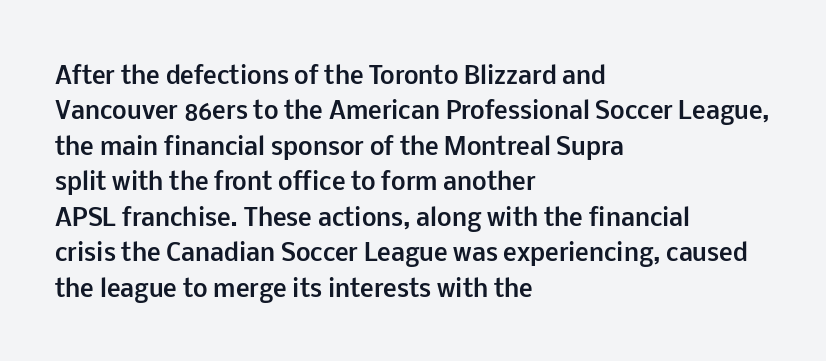
The strip under each line holds only bare page. The designer left line spacing at the default. Typeset ragged right — the left edge is the straight one. Heavy-handed strokes throughout: this text is bold.
